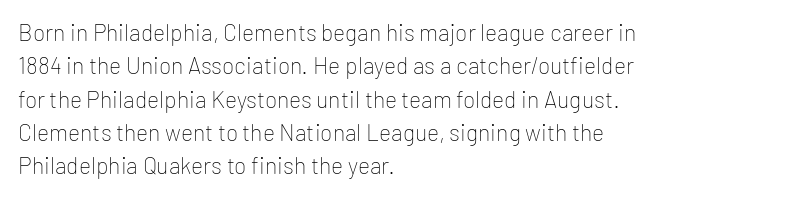
Q: Is the text bold? A: No.
Q: Is the text italic (slanted)? A: No, it is upright.
Q: Is the text underlined? A: No.
Q: How is the paragraph aligned? A: Left-aligned.
Q: Is the spacing between letters normal or unusually wide? A: Normal.
Q: Is the spacing between lines tight, normal or loose? A: Normal.
